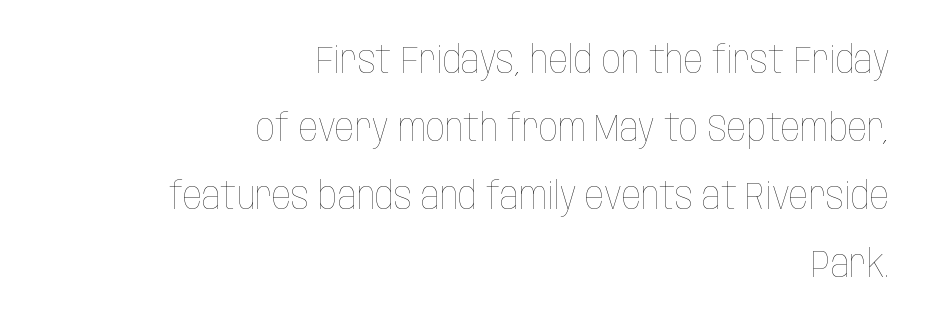
A flush-right, rag-left setting is used for this passage. The face used here is proportionally spaced, like ordinary book or web type. Stroke thickness stays within the range of a standard reading face or lighter. Unlike italic type, these characters show no tilt at all. No extra tracking has been applied to these lines. Unmarked baselines from the first word to the last.
